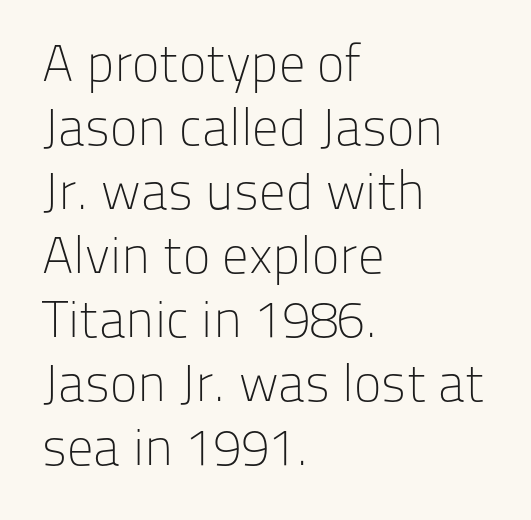
{"serif": "no", "italic": "no", "bold": "no", "weight": "light", "width": "normal", "stroke_contrast": "low", "x_height": "medium", "monospaced": "no", "underline": "no", "align": "left", "line_spacing_ratio": 1.23, "letter_spacing": "normal", "letter_spacing_em": 0.0, "glyph_px": 52}
